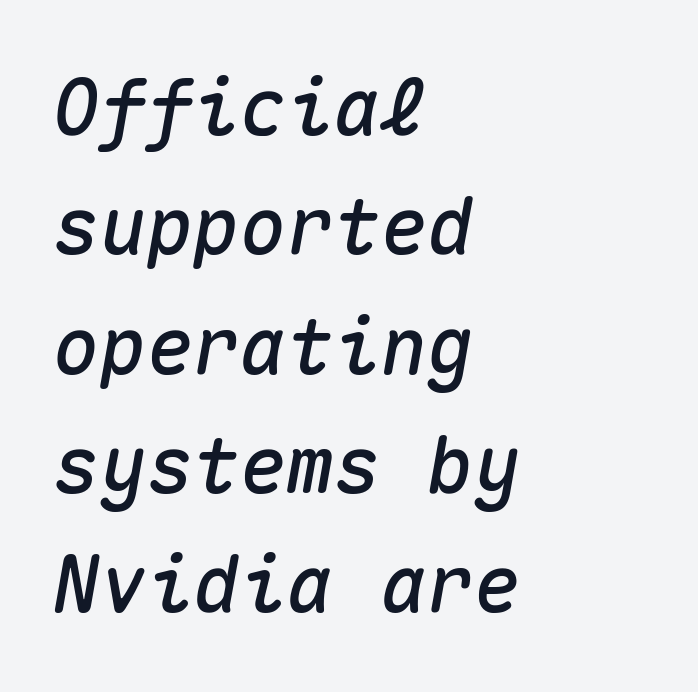
The image shows 78 px text type, italic (leaning right), monospaced; set left-aligned, normal line spacing (1.53x), normal letter spacing, not underlined; medium stroke contrast and a medium x-height.
